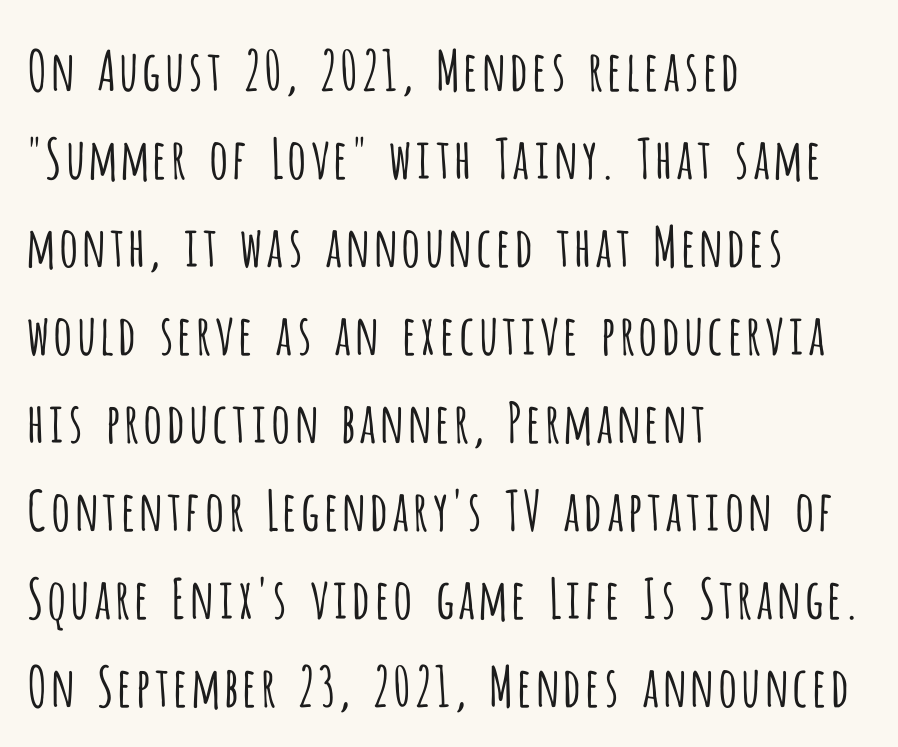
Q: Is the text bold? A: No.
Q: Is the text italic (slanted)? A: No, it is upright.
Q: Is the typeface a serif or a sans-serif typeface? A: Sans-serif.
Q: Is the text underlined? A: No.
Q: How is the paragraph aligned? A: Left-aligned.
Q: Is the spacing between letters normal or unusually wide? A: Normal.
Q: Is the spacing between lines tight, normal or loose? A: Normal.
Q: Width (condensed, normal, or wide)? A: Condensed.
Q: Stroke contrast? A: Low.
Q: x-height? A: Large.
Q: Monospaced? A: No.
